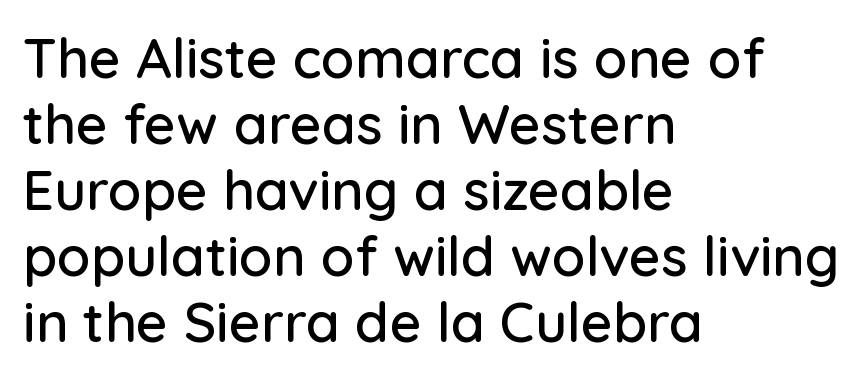
Do the characters align in a grid? No, the font is proportional. Observe the absence of serifs on each vertical stroke in this sample. A bare baseline throughout the passage. Quick note: not italic, upright.
